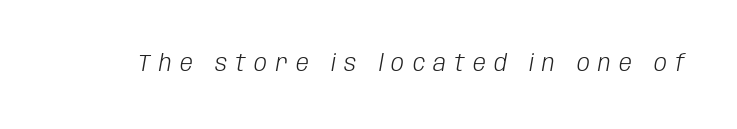
The face used here is rendered with a markedly widened letterfit. Would a proofreader flag this as italicized? Yes. These glyphs show unthickened strokes, regular width or finer. Just letters on the line, the space beneath them empty.
